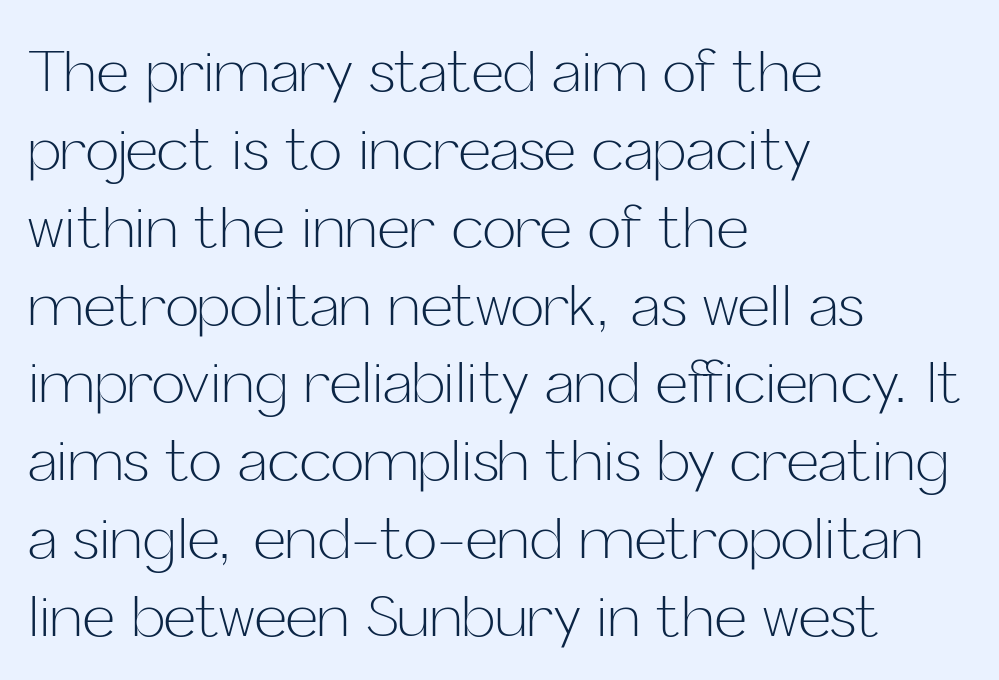
{"serif": "no", "italic": "no", "bold": "no", "weight": "light", "width": "normal", "stroke_contrast": "low", "x_height": "medium", "monospaced": "no", "underline": "no", "align": "left", "line_spacing": "normal", "line_spacing_ratio": 1.39, "letter_spacing": "normal", "letter_spacing_em": 0.0, "glyph_px": 56}
